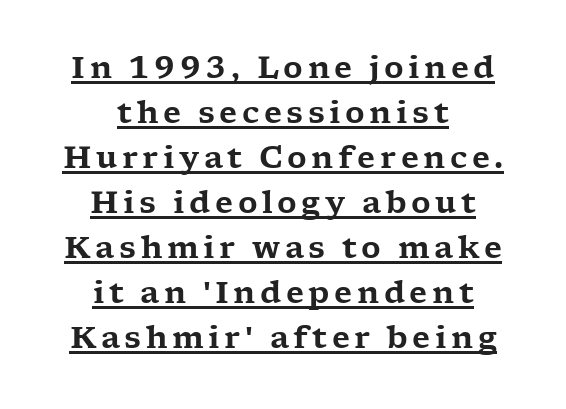
The image shows 30 px wide serif type, upright; set centered, normal line spacing (1.5x), underlined; low stroke contrast and a medium x-height.
